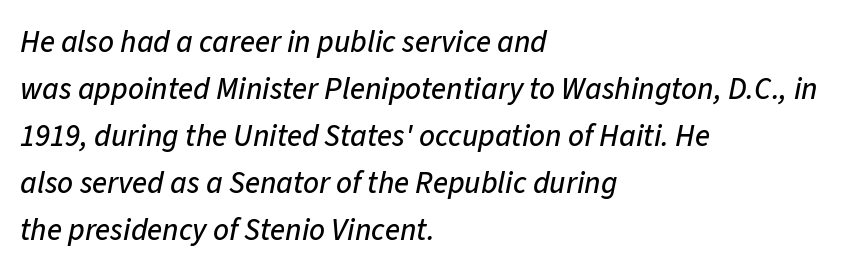
The specimen omits any rule beneath the text block's lines. Visually the block forms a straight wall on the left and a jagged coastline on the right. Students, note that the glyphs here touch the page at normal intervals. Compared with ordinary roman type, these characters are visibly tilted. Line spacing here is normal. You could not count columns in this text — the font is proportionally spaced.
